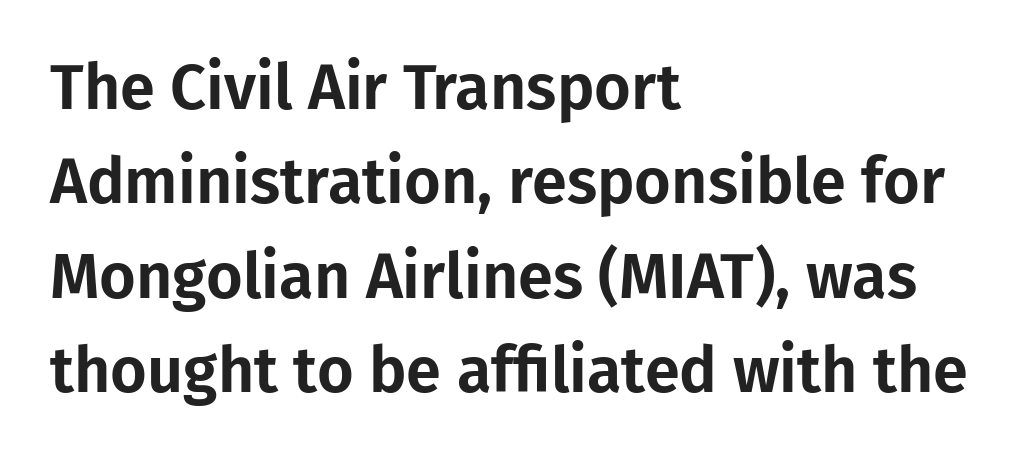
{"serif": "no", "italic": "no", "width": "normal", "stroke_contrast": "low", "x_height": "medium", "monospaced": "no", "underline": "no", "align": "left", "line_spacing": "normal", "line_spacing_ratio": 1.5, "letter_spacing": "normal", "letter_spacing_em": 0.0, "glyph_px": 63}
